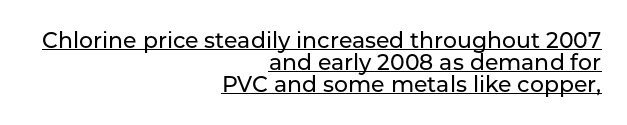
The image shows 22 px text type, upright; set right-aligned, tight line spacing (1.01x), normal letter spacing, underlined.
